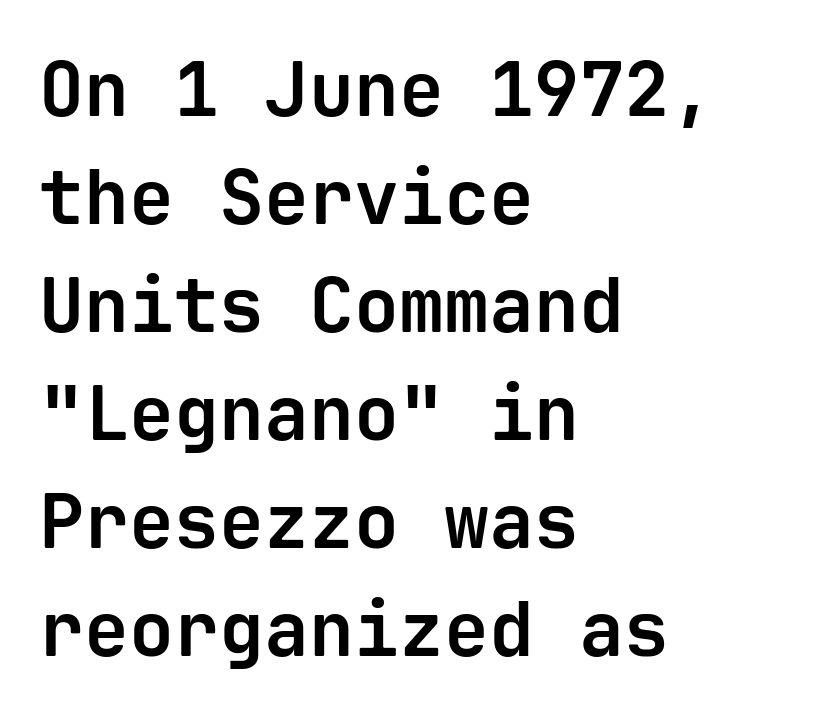
{"serif": "no", "italic": "no", "bold": "yes", "weight": "bold", "width": "normal", "stroke_contrast": "low", "x_height": "medium", "monospaced": "yes", "underline": "no", "align": "left", "line_spacing": "normal", "line_spacing_ratio": 1.44, "letter_spacing": "normal", "letter_spacing_em": 0.0, "glyph_px": 75}
